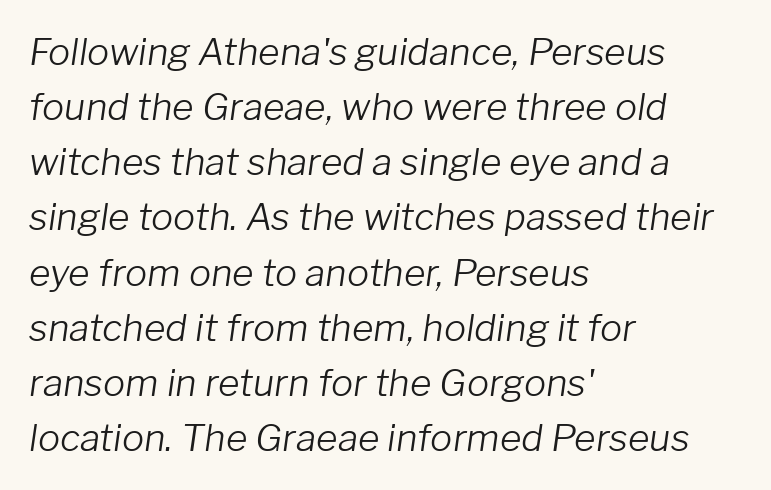
No extra ink here — the face is not bold. Interline gaps are of average width in this sample. This sample has the flowing, uneven cadence of proportional lettering. Designer's note — italics engaged. The typesetter chose a ragged-right arrangement here.
